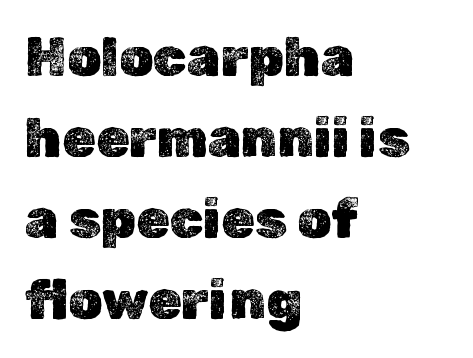
What stands out about the letter spacing? Nothing — it is the standard amount. Where is the straight margin? On the left. The face used here is proportionally spaced, like ordinary book or web type. This sample keeps an unexceptional amount of space between lines.
